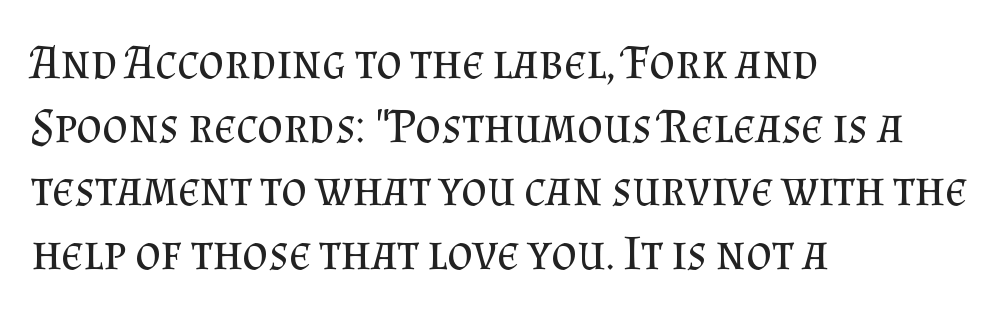
Honestly, there is no underline to notice here at all. Letterform terminals end in serifs throughout the passage. Evenly set lines give the paragraph a standard silhouette. Is this a fixed-width face? No — the glyphs have proportional, varying widths.
